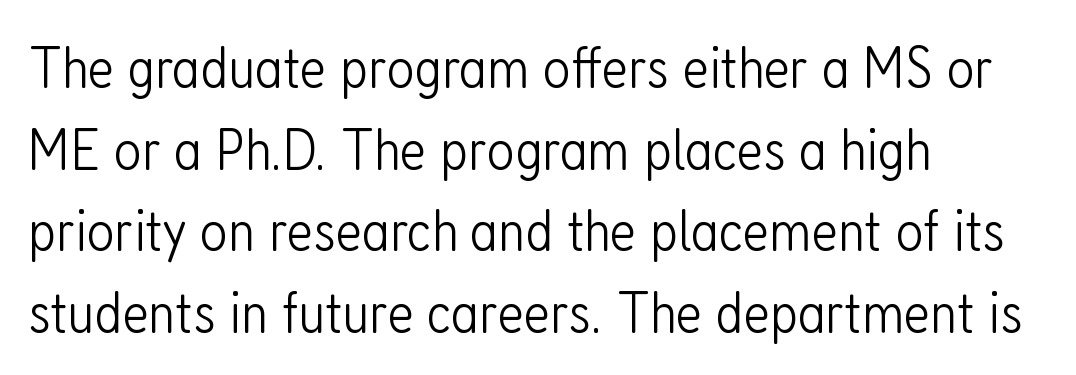
Q: Is the text bold? A: No.
Q: Is the text italic (slanted)? A: No, it is upright.
Q: Is the typeface a serif or a sans-serif typeface? A: Sans-serif.
Q: Is the text underlined? A: No.
Q: How is the paragraph aligned? A: Left-aligned.
Q: Is the spacing between letters normal or unusually wide? A: Normal.
Q: Is the spacing between lines tight, normal or loose? A: Normal.
Q: Width (condensed, normal, or wide)? A: Condensed.
Q: Stroke contrast? A: Low.
Q: x-height? A: Medium.
Q: Monospaced? A: No.
